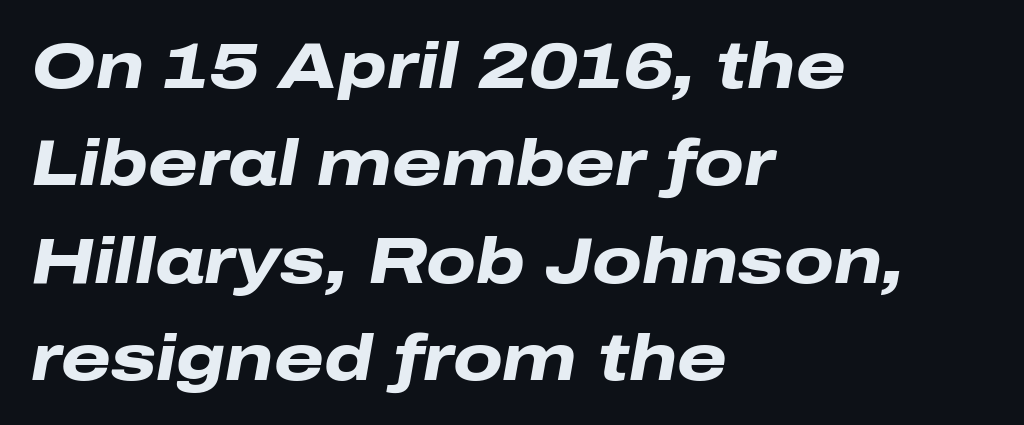
{"italic": "yes", "lean": "right", "slant_degrees": 10, "bold": "yes", "weight": "heavy", "width": "wide", "stroke_contrast": "low", "x_height": "medium", "monospaced": "no", "underline": "no", "align": "left", "line_spacing": "normal", "line_spacing_ratio": 1.52, "letter_spacing": "normal", "letter_spacing_em": 0.0, "glyph_px": 64}
